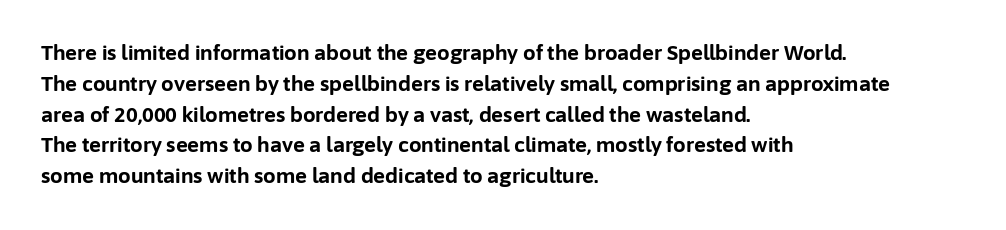
A student would call this left alignment; a typographer would say flush left, rag right. Any mark beneath the type? The region is blank. A dark, heavy texture on the line: the type is bold. The leading is moderate, giving the passage an even texture. The gaps between neighbouring characters are ordinary and unremarkable. The axis of the letterforms is exactly vertical.
